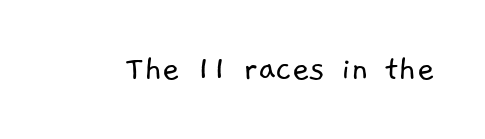
The image shows 38 px light sans-serif type; set normal letter spacing, not underlined; low stroke contrast and a medium x-height.
